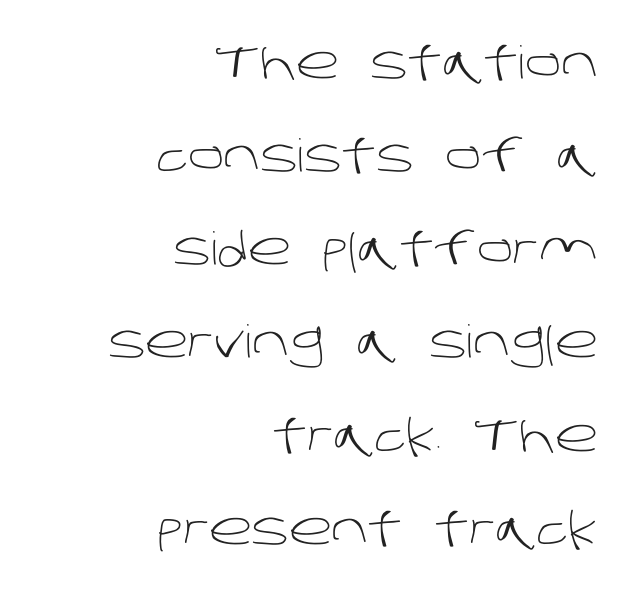
The image shows 45 px light sans-serif type; set right-aligned, loose line spacing (2.07x), normal letter spacing, not underlined; low stroke contrast and a large x-height.
